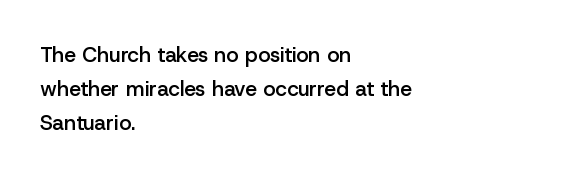
Q: Is the text bold? A: Semi-bold.
Q: Is the text italic (slanted)? A: No, it is upright.
Q: Is the text underlined? A: No.
Q: How is the paragraph aligned? A: Left-aligned.
Q: Is the spacing between letters normal or unusually wide? A: Normal.
Q: Is the spacing between lines tight, normal or loose? A: Normal.
